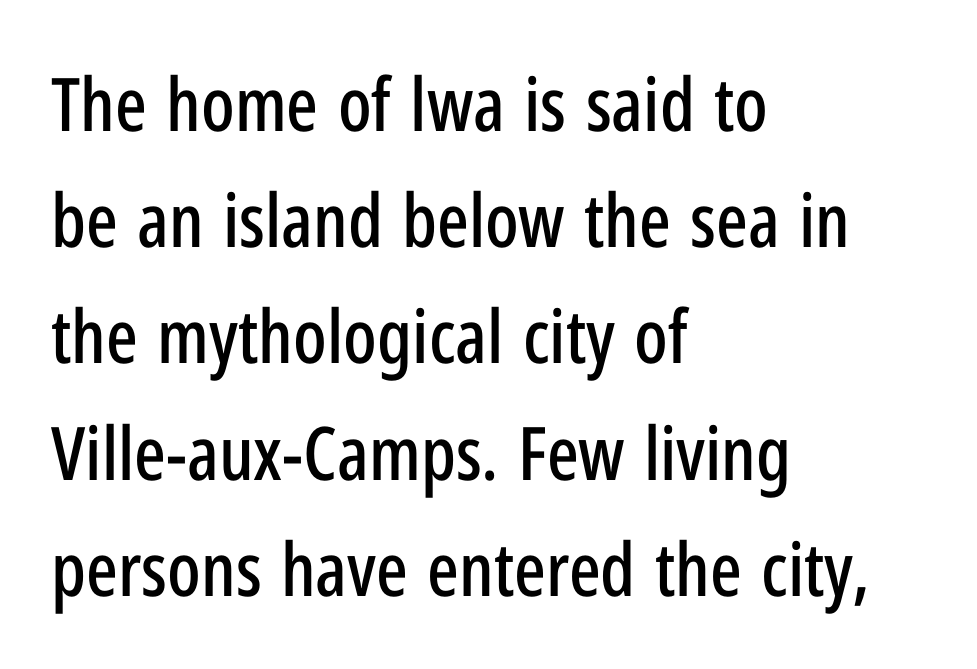
The strip under each line holds only bare page. Teacher's note: observe the even left margin — that is flush-left alignment. Between one letter and the next there's only the usual sliver of space. Looks like regular typesetting: each glyph gets only the width it needs. Nothing sits at the stroke ends, so this counts as sans-serif.
